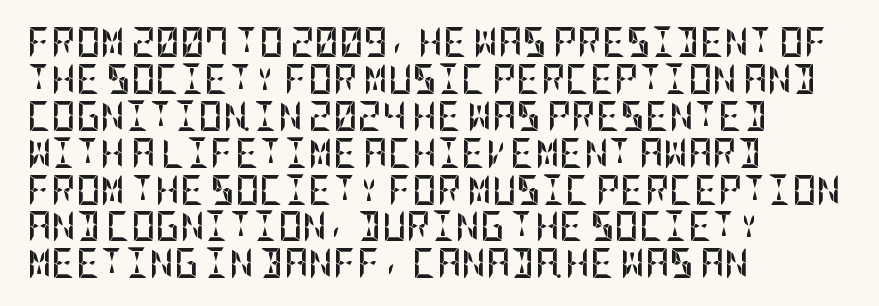
The area under the type is left untouched. The passage shown has conventional tracking throughout. I'd call this a sans setting — the letters go barefoot. Teacher's note: observe the even left margin — that is flush-left alignment. Typesetter's note: full bold, strokes at maximum text heaviness.
